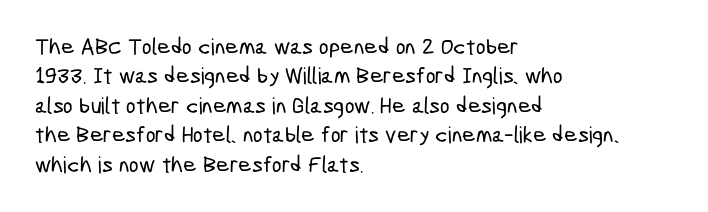
The image shows 23 px text type; set left-aligned, normal line spacing (1.28x), normal letter spacing, not underlined.
